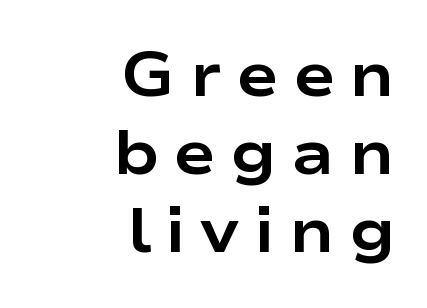
The image shows 63 px bold, wide sans-serif type, upright; set right-aligned, line spacing 1.24x, unusually wide letter spacing (+0.23 em), not underlined; low stroke contrast and a medium x-height.
